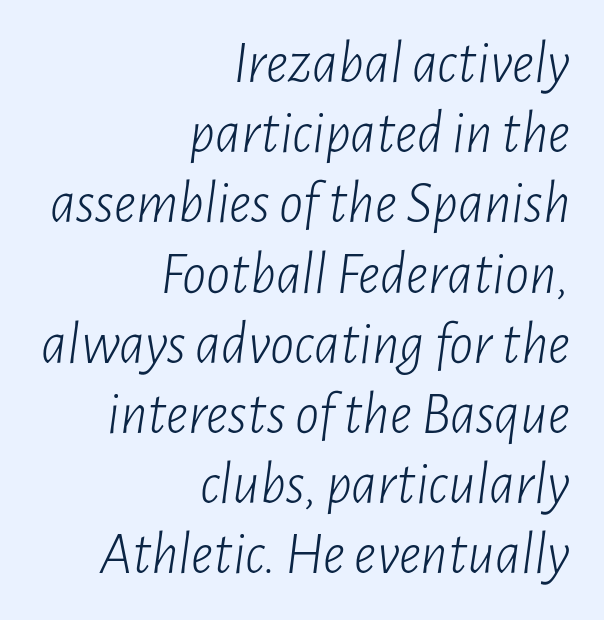
These lines are rendered in a variable-pitch font. Heft: none added — not bold. The gaps between neighbouring characters are ordinary and unremarkable. Slanted lettering throughout. Underlining? Definitely not there.
